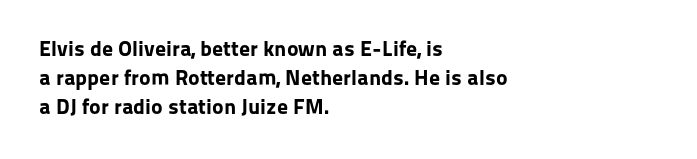
{"italic": "no", "bold": "yes", "underline": "no", "align": "left", "line_spacing": "normal", "line_spacing_ratio": 1.31, "letter_spacing": "normal", "letter_spacing_em": 0.0, "glyph_px": 22}
